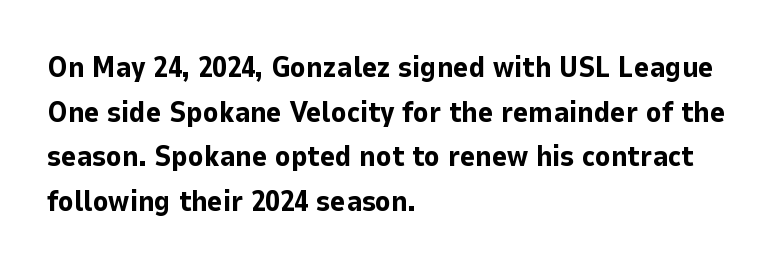
A typesetter would call this proportional, since set widths differ per character. In terms of letterspacing, this is plain default setting. The passage shown is typeset with a sans-serif family. The foot of each line stays bare and open. Line spacing here is normal.
